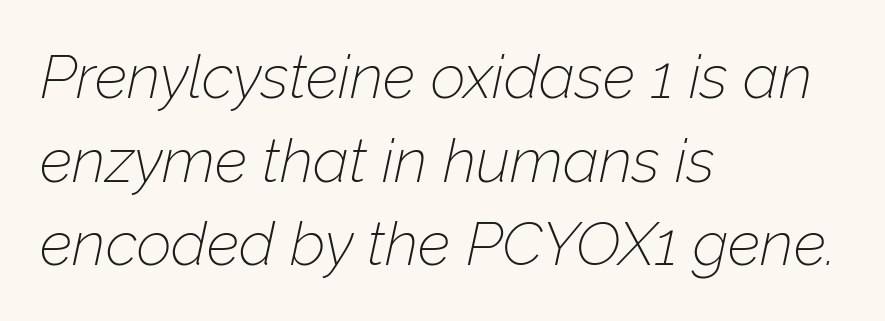
The image shows 61 px thin type, italic (leaning right); set left-aligned, normal line spacing (1.37x), normal letter spacing, not underlined; low stroke contrast and a medium x-height.
